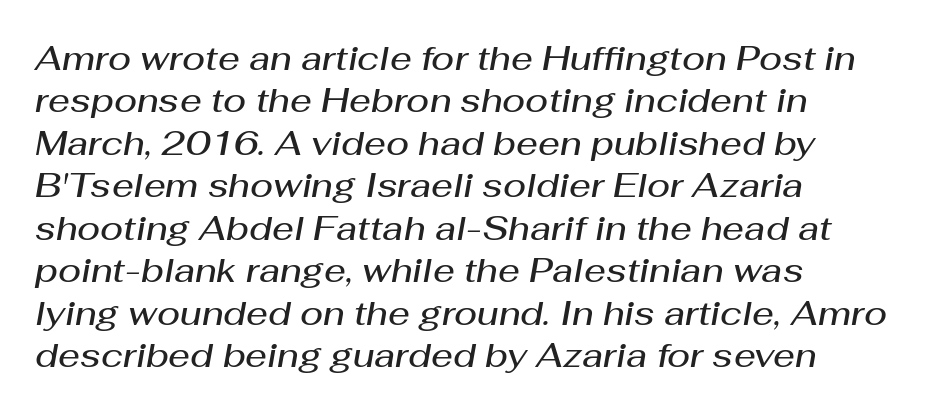
Regarding leading, the lines here are spaced in the standard way. A typesetter would call this proportional, since set widths differ per character. Typesetter's note: demi weight, one step under bold. Lines of text with bare space underneath. Nothing unusual about the tracking: characters are spaced as the font intends. A student would call this left alignment; a typographer would say flush left, rag right.
